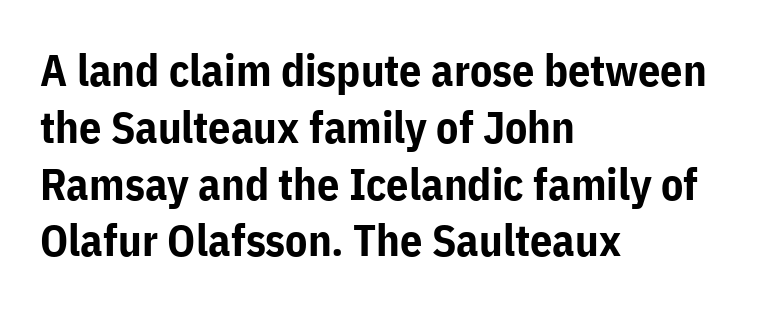
The characters display no serif detailing; their extremities are plain. Weight check: bold — yes, fully. The face used here is rendered with its standard letterfit. The glyphs are unaccompanied by any horizontal stroke below them. Think of a printed novel: that variable character pitch is what you see here. Compared with a centered layout, this one pins lines to the left instead.
